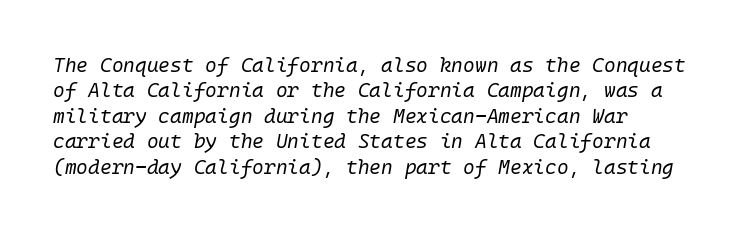
The image shows 20 px text type, italic (leaning right); set left-aligned, normal line spacing (1.27x), normal letter spacing, not underlined.
